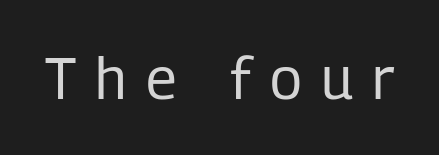
Q: Is the text bold? A: No.
Q: Is the text italic (slanted)? A: No, it is upright.
Q: Is the typeface a serif or a sans-serif typeface? A: Sans-serif.
Q: Is the text underlined? A: No.
Q: Is the spacing between letters normal or unusually wide? A: Unusually wide.
Q: Width (condensed, normal, or wide)? A: Condensed.
Q: Stroke contrast? A: Low.
Q: x-height? A: Medium.
Q: Monospaced? A: No.
